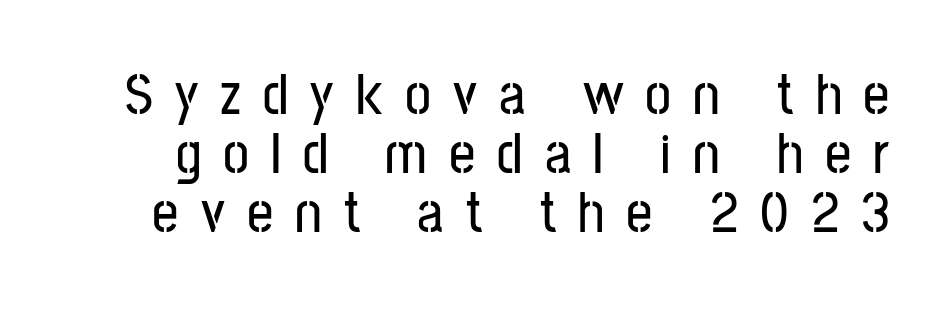
Q: Is the text italic (slanted)? A: No, it is upright.
Q: Is the typeface a serif or a sans-serif typeface? A: Sans-serif.
Q: Is the text underlined? A: No.
Q: Is the spacing between letters normal or unusually wide? A: Unusually wide.
Q: Is the spacing between lines tight, normal or loose? A: Tight.
Q: Width (condensed, normal, or wide)? A: Condensed.
Q: Stroke contrast? A: Low.
Q: x-height? A: Medium.
Q: Monospaced? A: No.
